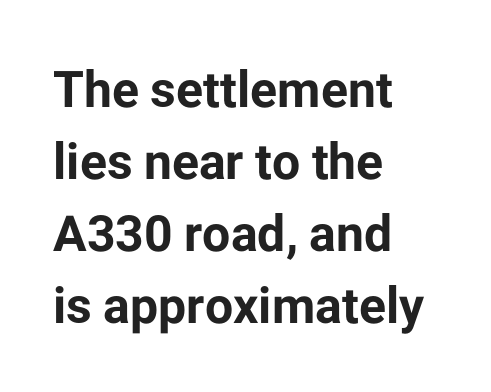
The image shows 50 px bold sans-serif type, upright; set left-aligned, normal line spacing (1.44x), normal letter spacing, not underlined; low stroke contrast and a medium x-height.
